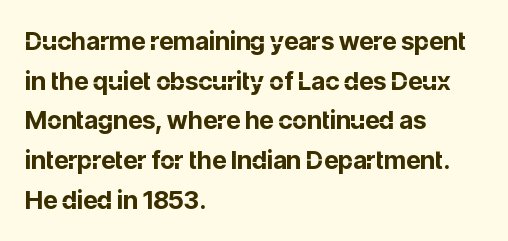
{"italic": "no", "bold": "yes", "underline": "no", "align": "left", "line_spacing": "normal", "line_spacing_ratio": 1.59, "letter_spacing": "normal", "letter_spacing_em": 0.0, "glyph_px": 25}
